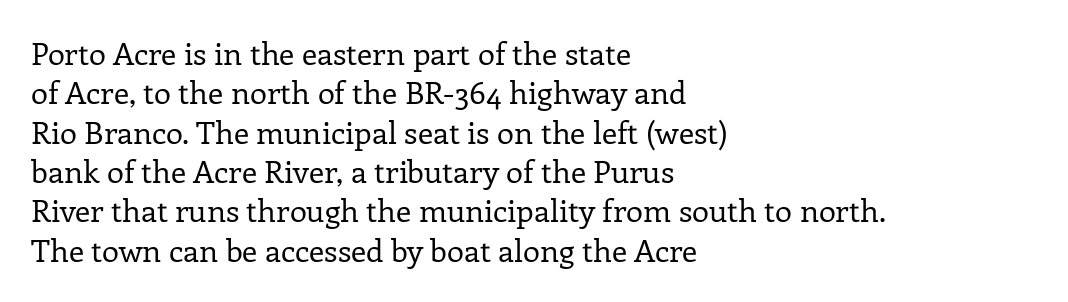
The image shows 31 px regular-weight serif type, upright; set left-aligned, normal line spacing (1.27x), normal letter spacing, not underlined; low stroke contrast and a medium x-height.
